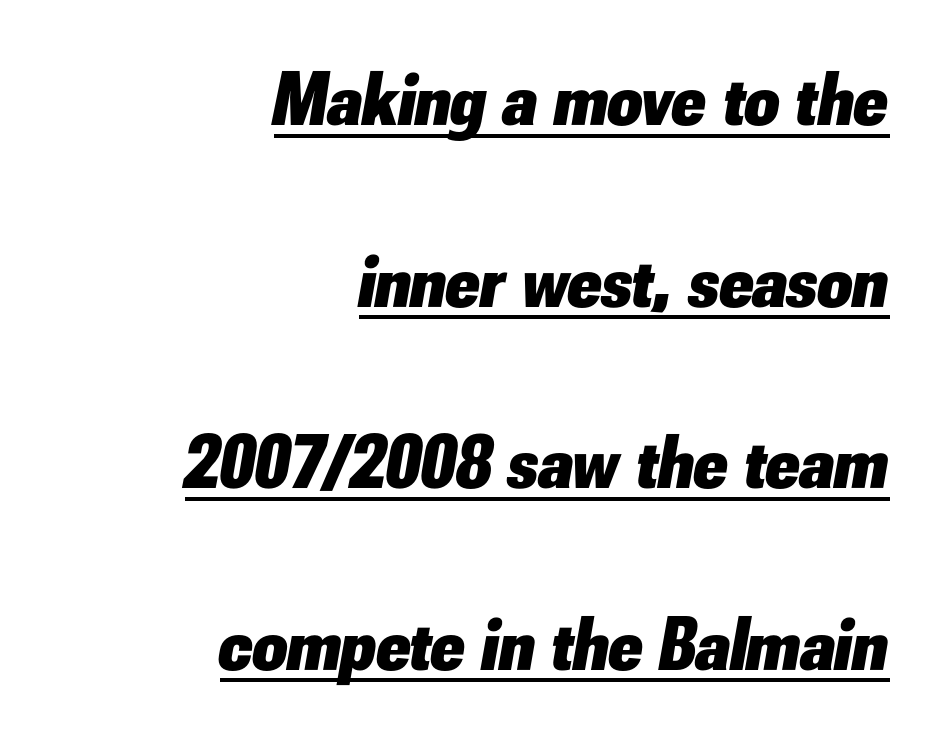
The image shows 76 px heavy type, italic (leaning right); set right-aligned, loose line spacing (2.39x), normal letter spacing, underlined; low stroke contrast and a small x-height.
